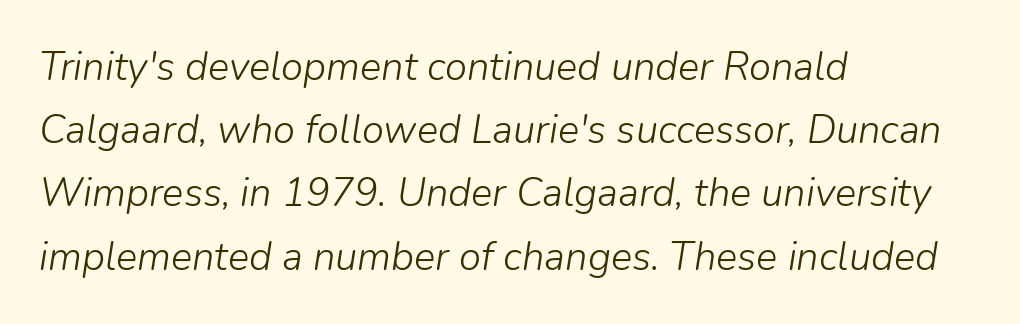
The image shows 40 px light type, italic (leaning right); set left-aligned, normal line spacing (1.58x), normal letter spacing, not underlined; low stroke contrast and a medium x-height.
